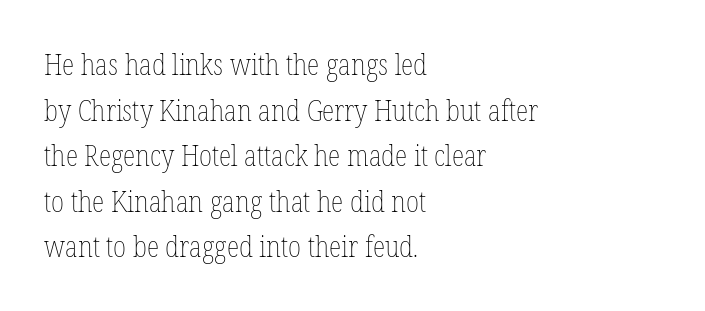
Q: Is the text bold? A: No.
Q: Is the text italic (slanted)? A: No, it is upright.
Q: Is the text underlined? A: No.
Q: How is the paragraph aligned? A: Left-aligned.
Q: Is the spacing between letters normal or unusually wide? A: Normal.
Q: Is the spacing between lines tight, normal or loose? A: Normal.
Q: Width (condensed, normal, or wide)? A: Condensed.
Q: Stroke contrast? A: Low.
Q: x-height? A: Medium.
Q: Monospaced? A: No.
